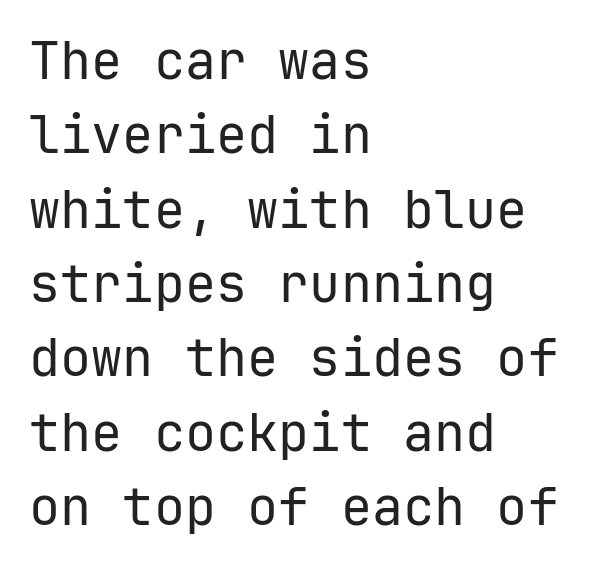
The image shows 52 px regular-weight sans-serif type, upright; set left-aligned, normal line spacing (1.43x), normal letter spacing, not underlined; low stroke contrast and a medium x-height.
